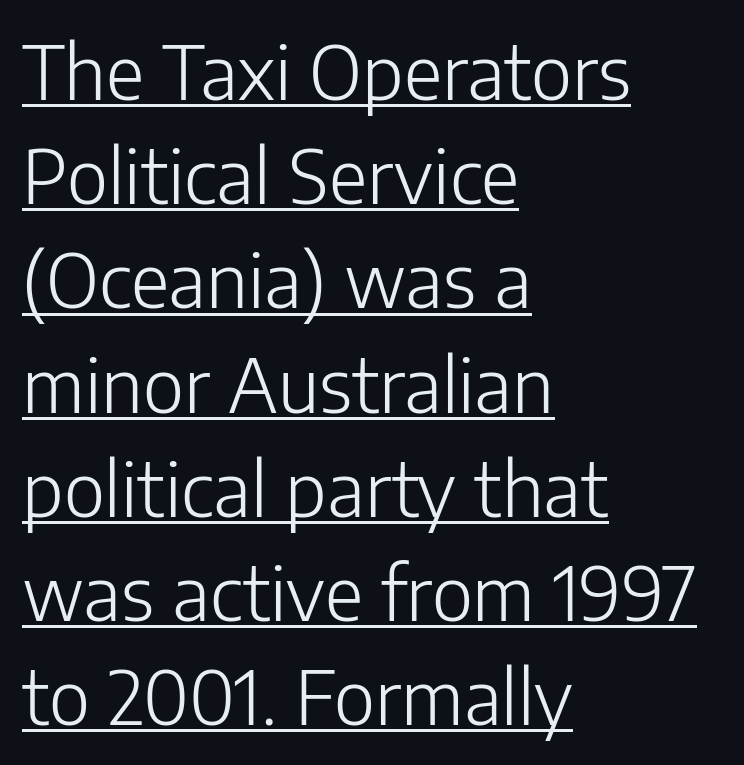
The horizontal fit of the characters is conventional and even. The passage shown is typed in a proportional face where columns would drift. The characters display no serif detailing; their extremities are plain. The typesetter chose a ragged-right arrangement here. Honestly, the row spacing looks completely unremarkable. Nope, not italic — everything's standing straight.
